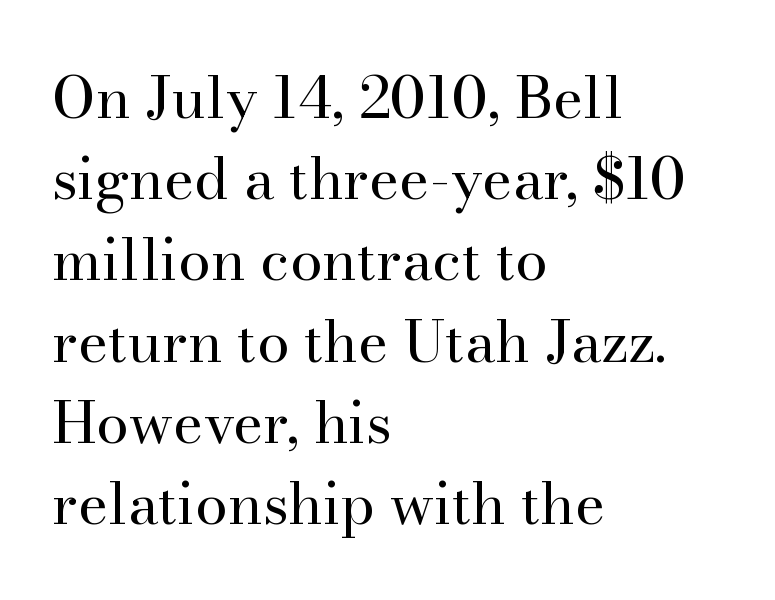
Q: Is the text bold? A: No.
Q: Is the text italic (slanted)? A: No, it is upright.
Q: Is the typeface a serif or a sans-serif typeface? A: Serif.
Q: Is the text underlined? A: No.
Q: How is the paragraph aligned? A: Left-aligned.
Q: Is the spacing between letters normal or unusually wide? A: Normal.
Q: Is the spacing between lines tight, normal or loose? A: Normal.
Q: Width (condensed, normal, or wide)? A: Normal.
Q: Stroke contrast? A: High.
Q: x-height? A: Small.
Q: Monospaced? A: No.
